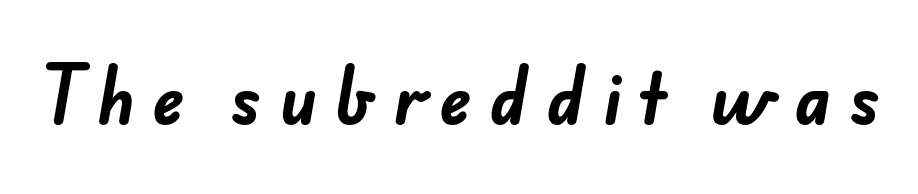
Q: Is the text bold? A: Yes.
Q: Is the typeface a serif or a sans-serif typeface? A: Sans-serif.
Q: Is the text underlined? A: No.
Q: Is the spacing between letters normal or unusually wide? A: Unusually wide.
Q: Width (condensed, normal, or wide)? A: Normal.
Q: Stroke contrast? A: Low.
Q: x-height? A: Small.
Q: Monospaced? A: No.
